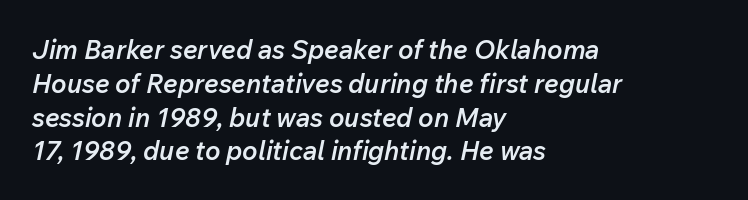
The image shows 26 px text type, italic (leaning right); set left-aligned, normal line spacing (1.3x), normal letter spacing, not underlined.
